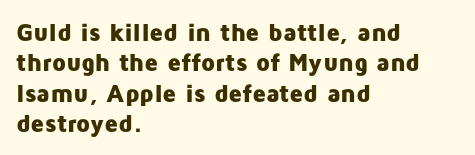
Q: Is the text bold? A: Yes.
Q: Is the text italic (slanted)? A: No, it is upright.
Q: Is the text underlined? A: No.
Q: How is the paragraph aligned? A: Left-aligned.
Q: Is the spacing between letters normal or unusually wide? A: Normal.
